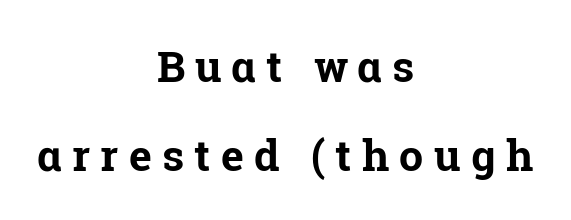
Q: Is the text bold? A: Yes.
Q: Is the text italic (slanted)? A: No, it is upright.
Q: Is the typeface a serif or a sans-serif typeface? A: Serif.
Q: Is the text underlined? A: No.
Q: How is the paragraph aligned? A: Centered.
Q: Is the spacing between letters normal or unusually wide? A: Unusually wide.
Q: Is the spacing between lines tight, normal or loose? A: Loose.
Q: Width (condensed, normal, or wide)? A: Normal.
Q: Stroke contrast? A: Low.
Q: x-height? A: Medium.
Q: Monospaced? A: No.
